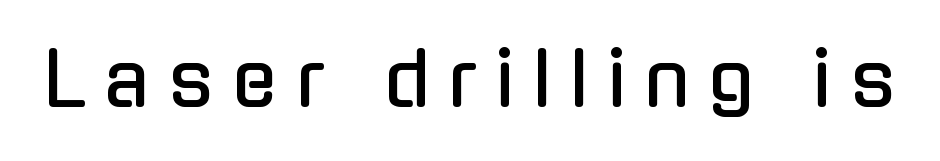
These lines are rendered in a variable-pitch font. Classification — sans serif. Does the lettering tilt? It doesn't — this is upright. Display-style spreading of the glyphs; the letterfit is very open.
